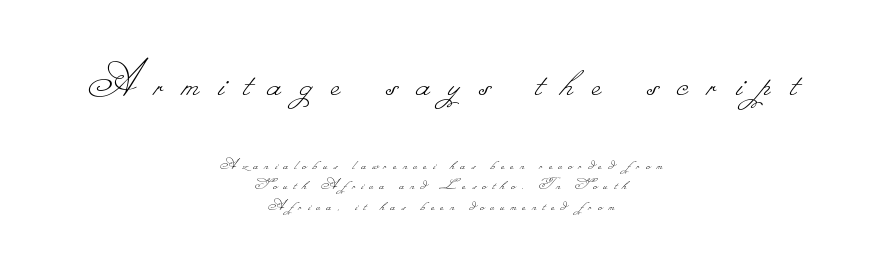
The image shows 51 px thin type; set centered, line spacing 1.21x, unusually wide letter spacing (+0.38 em), not underlined; the first (top) block is 3.0x larger; low stroke contrast.
